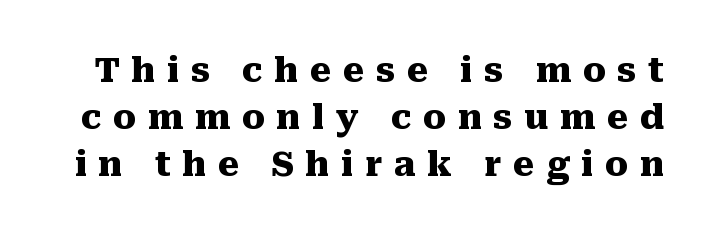
Designer's note — italics off, roman on. The string is rendered with underlining switched off. Letter spacing: wide. How heavy is the stroke? Heavy — this is a bold. Regarding leading, the lines here are spaced in the standard way. Here the designer chose a conventional face with non-uniform glyph widths.
